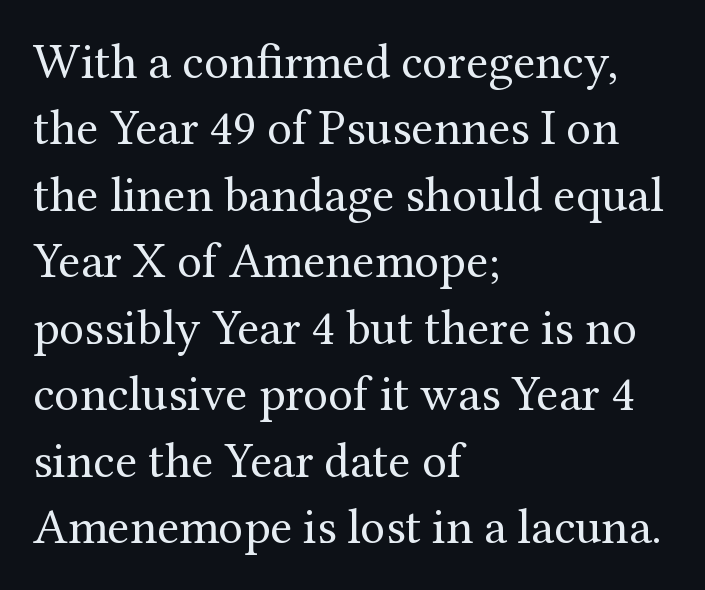
The passage shown is typeset with a serif family. Nothing unusual about the tracking: characters are spaced as the font intends. If you measured baseline to baseline, you'd find a middling distance. Where is the straight margin? On the left. This is roman type, the default non-slanted kind. Here the designer chose a conventional face with non-uniform glyph widths.
